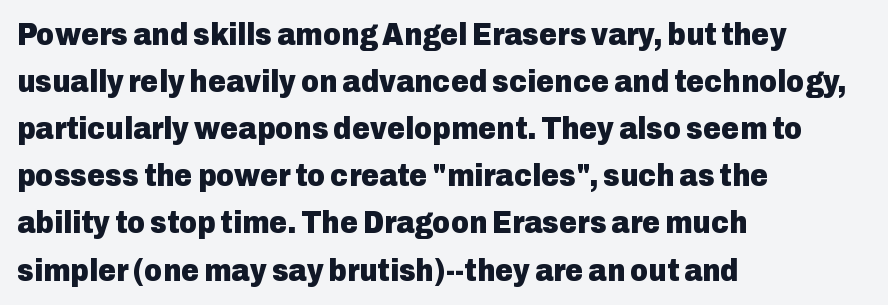
{"serif": "no", "italic": "no", "bold": "yes", "weight": "heavy", "width": "normal", "stroke_contrast": "low", "x_height": "medium", "monospaced": "no", "underline": "no", "align": "left", "line_spacing": "normal", "line_spacing_ratio": 1.52, "letter_spacing": "normal", "letter_spacing_em": 0.0, "glyph_px": 31}
